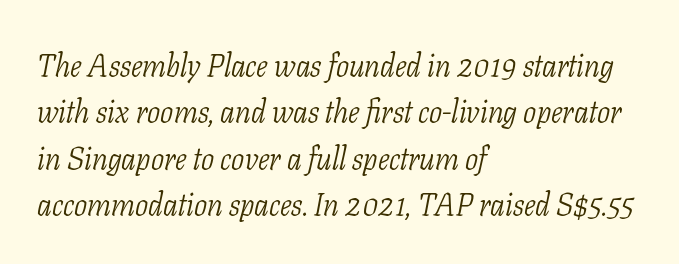
The image shows 31 px light, condensed serif type, italic (leaning right); set left-aligned, normal line spacing (1.5x), normal letter spacing, not underlined; low stroke contrast and a medium x-height.
